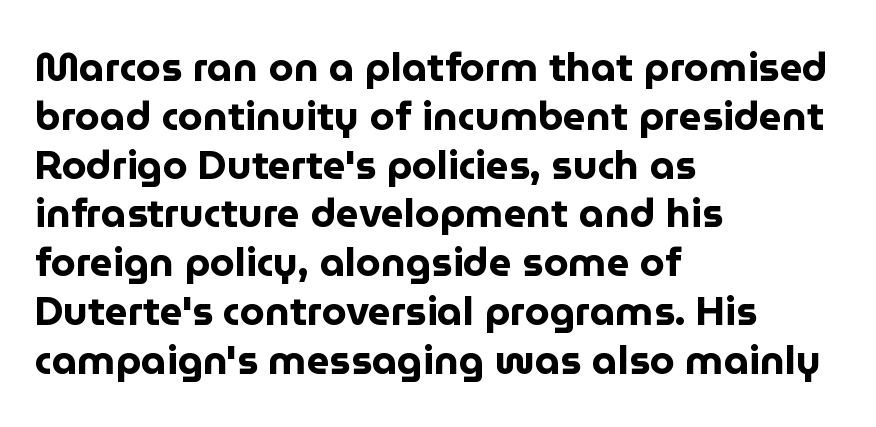
I'd call this a sans setting — the letters go barefoot. No italicization has been applied; the sample stays upright. A typesetter would call this proportional, since set widths differ per character. These lines stack with their left ends in a neat column. On the weight axis this lands at bold, roughly 700. Bare-footed words on every line.
